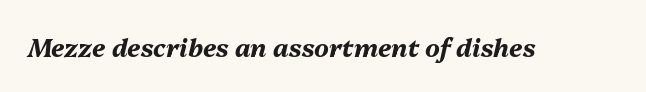
{"italic": "yes", "lean": "right", "slant_degrees": 13, "bold": "yes", "underline": "no", "letter_spacing": "normal", "letter_spacing_em": 0.0, "glyph_px": 25}
